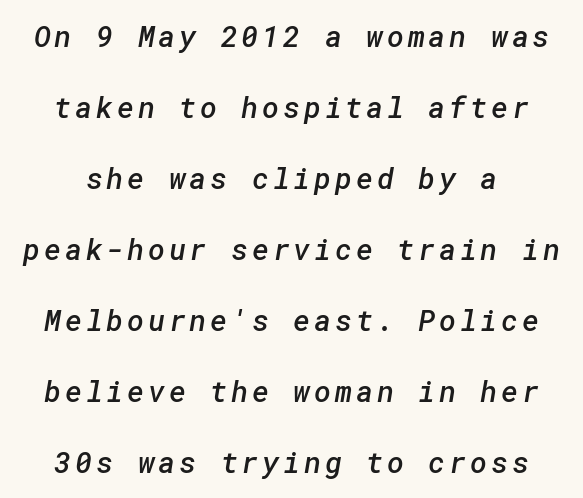
Q: Is the text bold? A: Semi-bold.
Q: Is the typeface a serif or a sans-serif typeface? A: Sans-serif.
Q: Is the text underlined? A: No.
Q: Is the spacing between lines tight, normal or loose? A: Loose.
Q: Width (condensed, normal, or wide)? A: Normal.
Q: Stroke contrast? A: Low.
Q: x-height? A: Medium.
